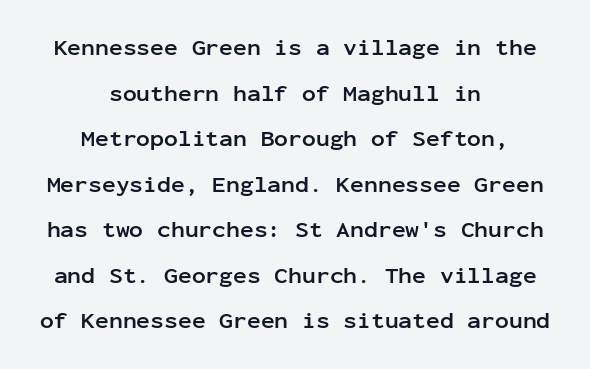
Caption: bold face, heavy strokes. Neither beginnings nor endings align; midpoints do. Designer's note — italics off, roman on. A clean baseline with only descenders dipping below it.
